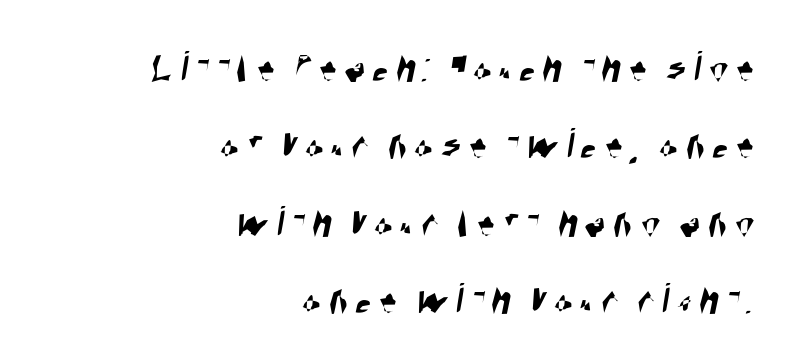
{"serif": "no", "width": "condensed", "stroke_contrast": "high", "x_height": "large", "monospaced": "no", "underline": "no", "align": "right", "line_spacing_ratio": 1.76, "glyph_px": 44}
